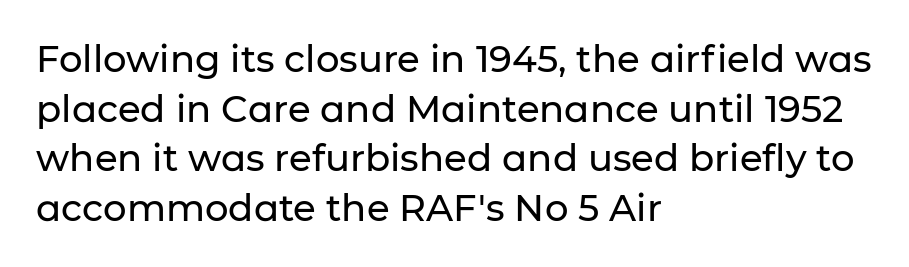
Examine the stroke ends and you'll find no serifs. Caption: standard tracking, unaltered. The ragged edge is on the right, which tells us the setting is flush left. Is there any slant? The stems are plumb. Regarding leading, the lines here are spaced in the standard way.
